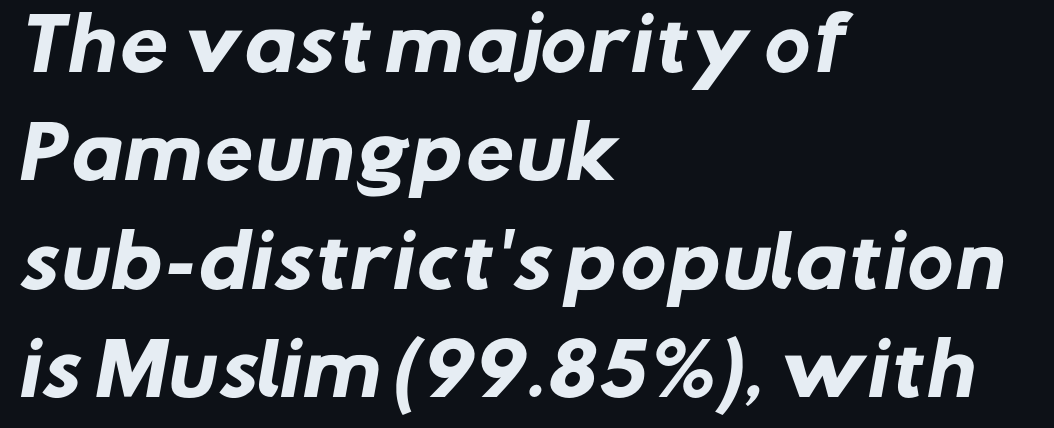
The image shows 70 px heavy sans-serif type; set left-aligned, normal line spacing (1.55x), normal letter spacing, not underlined; low stroke contrast and a medium x-height.
